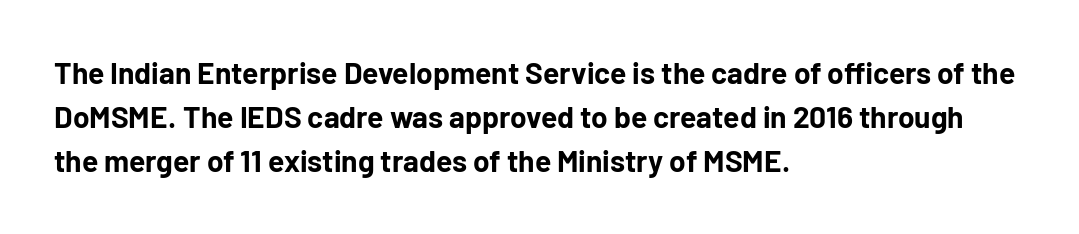
Only glyphs here, with clear space below each row. Compared with typical body copy, the letter spacing here is the same. In terms of weight, the rendering is a true, heavy bold. Does the type have serifs? No, each stem ends abruptly. The letters stand upright; this is a roman face.
